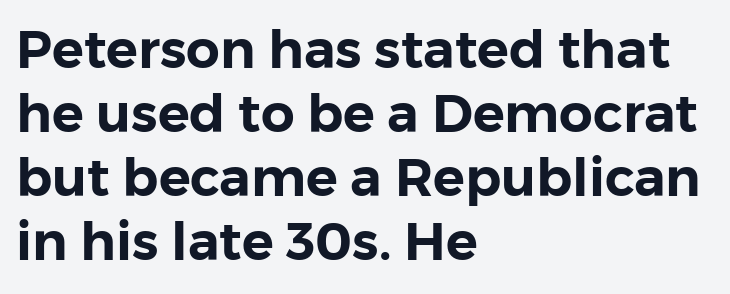
The face used here is proportionally spaced, like ordinary book or web type. This sample uses an upright cut, with every glyph sitting square on the baseline. Type style note: lacks serifs. Look at the tracking — it's just the regular setting, nothing added. The space directly below the letters is spotless. The lines are quadded left.
